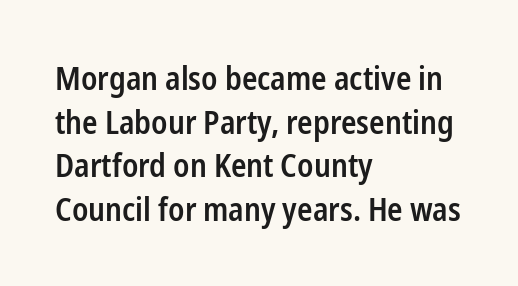
The image shows 32 px semibold, condensed sans-serif type, upright; set left-aligned, normal line spacing (1.36x), normal letter spacing, not underlined; low stroke contrast and a medium x-height.
